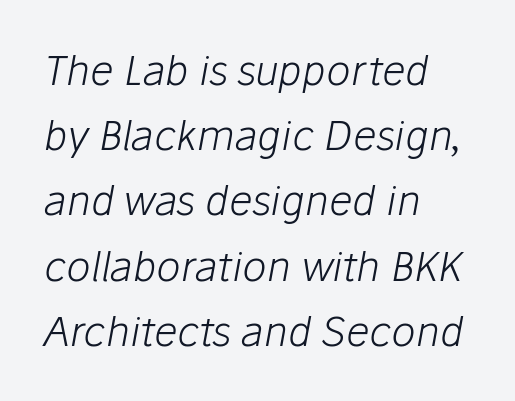
Q: Is the text bold? A: No.
Q: Is the text italic (slanted)? A: Yes, it leans right by about 10 degrees.
Q: Is the text underlined? A: No.
Q: How is the paragraph aligned? A: Left-aligned.
Q: Is the spacing between letters normal or unusually wide? A: Normal.
Q: Is the spacing between lines tight, normal or loose? A: Normal.
Q: Width (condensed, normal, or wide)? A: Normal.
Q: Stroke contrast? A: Low.
Q: x-height? A: Medium.
Q: Monospaced? A: No.
